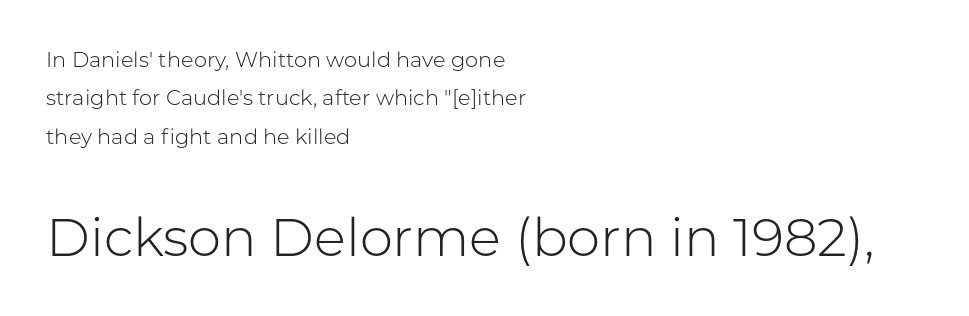
Q: Is the text bold? A: No.
Q: Is the text italic (slanted)? A: No, it is upright.
Q: Is the typeface a serif or a sans-serif typeface? A: Sans-serif.
Q: Is the text underlined? A: No.
Q: How is the paragraph aligned? A: Left-aligned.
Q: Is the spacing between letters normal or unusually wide? A: Normal.
Q: Which block of text is set in a larger size, the first (top) or the second (bottom)? A: The second (bottom) one.
Q: Width (condensed, normal, or wide)? A: Normal.
Q: Stroke contrast? A: Low.
Q: x-height? A: Medium.
Q: Monospaced? A: No.
